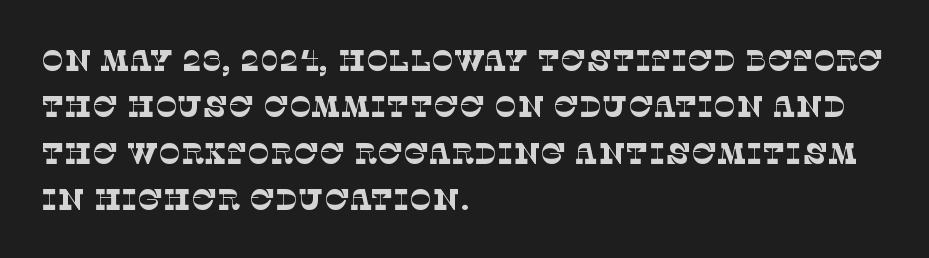
{"serif": "yes", "bold": "no", "weight": "thin", "width": "normal", "stroke_contrast": "low", "x_height": "large", "monospaced": "no", "underline": "no", "align": "left", "line_spacing": "normal", "line_spacing_ratio": 1.55, "letter_spacing": "normal", "letter_spacing_em": 0.0, "glyph_px": 30}
